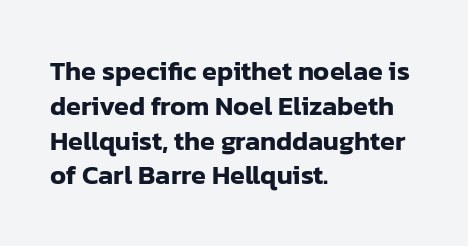
Students, observe: this is what conventionally led text looks like. This sample uses plain, unmodified letter spacing. Nobody drew a line under any word here. The typesetter chose a ragged-right arrangement here. Style check: upright.
